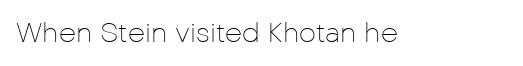
Has an underline been added? It has not. The type is set solid horizontally, with unmodified tracking. The characters are drawn with everyday or finer stroke widths. Every character sits straight up, as roman type does.
